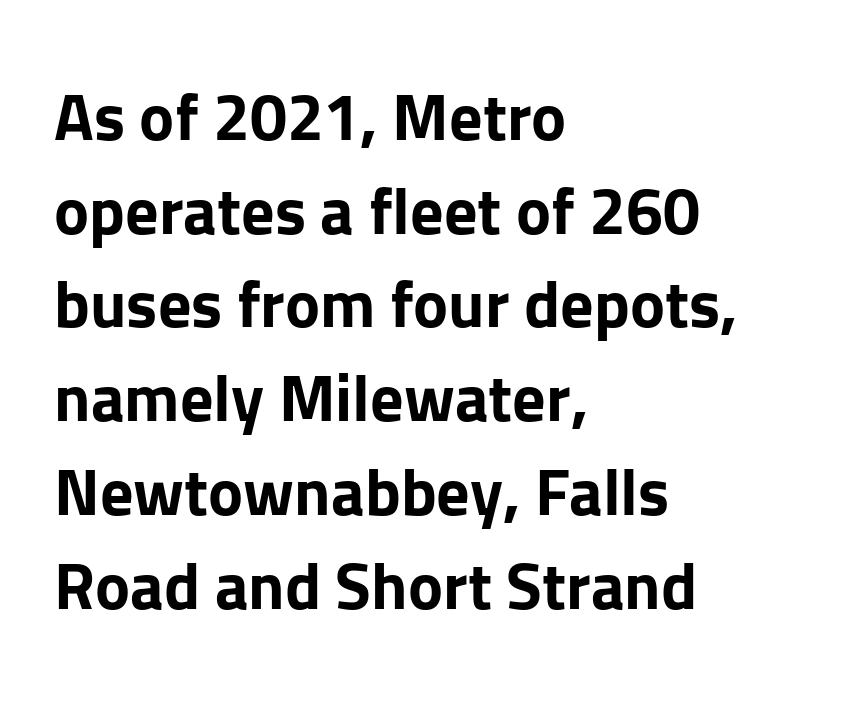
Unlike italic type, these characters show no tilt at all. A clean baseline with only descenders dipping below it. The passage shown is typeset with a sans-serif family. Caption: bold face, heavy strokes.
